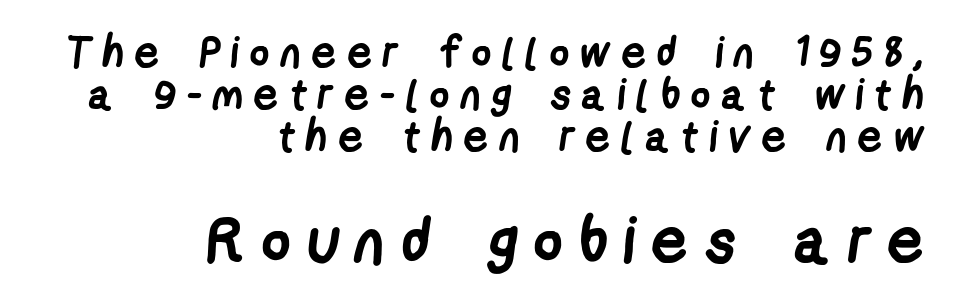
Leading: reduced. Is the lower block the larger one? Yes — the lower block carries the bigger type. This sample has the flowing, uneven cadence of proportional lettering. Display-style spreading of the glyphs; the letterfit is very open. Horizontally, the lines are justified to the trailing edge only.
